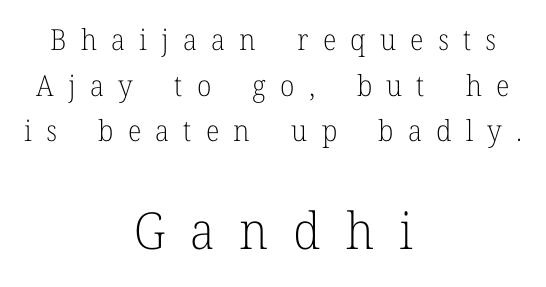
The passage is arranged like a title page — every line centered. These lines are rendered in a variable-pitch font. The space beneath each line is pristine and unruled. The passage shown begins with its smaller block and ends with its larger one.
